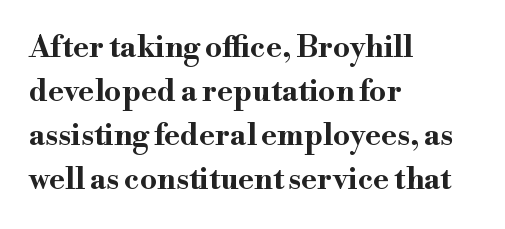
Teacher's note: observe the even left margin — that is flush-left alignment. Note the varied advance widths — an 'i' is clearly narrower than an 'm'. The font is running at its bold setting. The glyphs are unaccompanied by any horizontal stroke below them.
